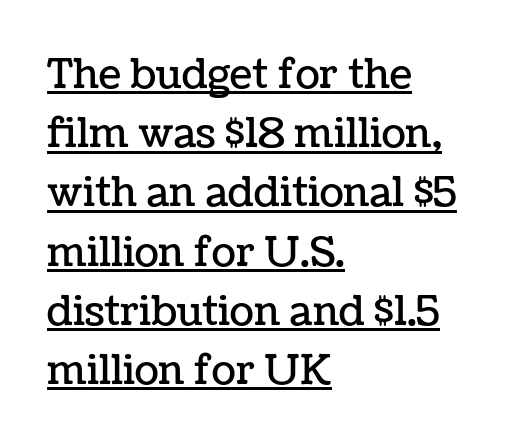
The image shows 40 px text type, upright; set left-aligned, normal line spacing (1.48x), normal letter spacing, underlined; low stroke contrast and a medium x-height.
